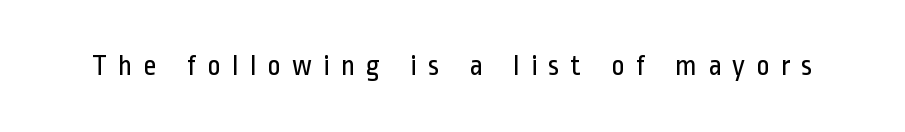
The image shows 29 px regular-weight, condensed sans-serif type, upright; set unusually wide letter spacing (+0.37 em), not underlined; low stroke contrast and a medium x-height.
